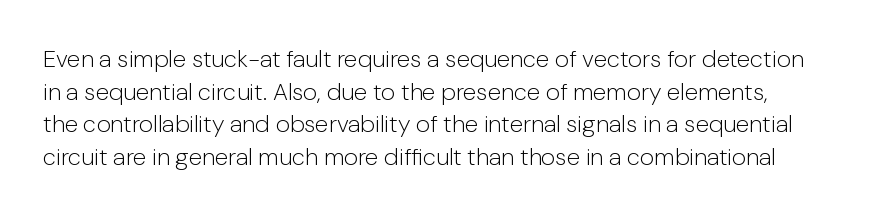
Lines of text with bare space underneath. The letters look calm and open, with moderate or lighter stems. There is no visible air inserted between adjacent glyphs. Italic? Not at all — the glyphs are vertical. Compared with typical paragraphs, the rows here are spaced about the same.
